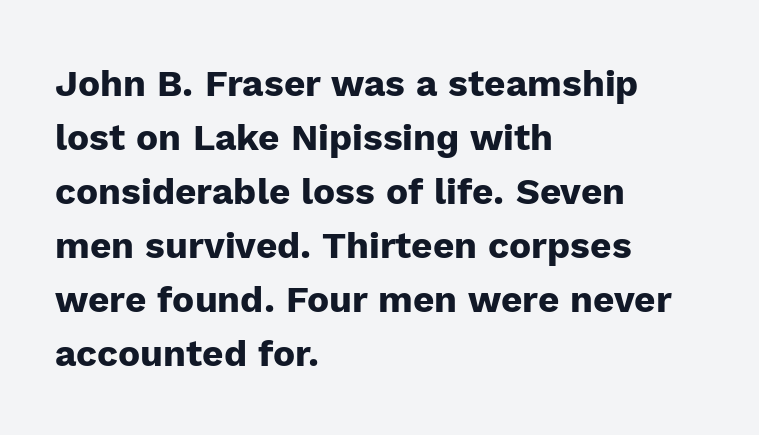
{"serif": "no", "italic": "no", "bold": "yes", "weight": "heavy", "width": "normal", "stroke_contrast": "low", "x_height": "medium", "monospaced": "no", "underline": "no", "align": "left", "line_spacing": "normal", "line_spacing_ratio": 1.46, "letter_spacing": "normal", "letter_spacing_em": 0.0, "glyph_px": 37}
